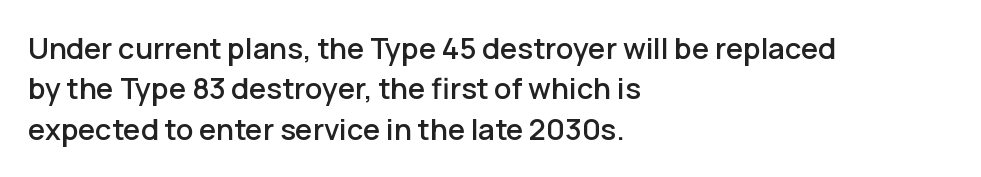
A normal amount of white space separates one row of letters from the next. A typesetter would label this face a sans. The tracking reads as untouched default to a designer's eye. Bare-footed words on every line.
